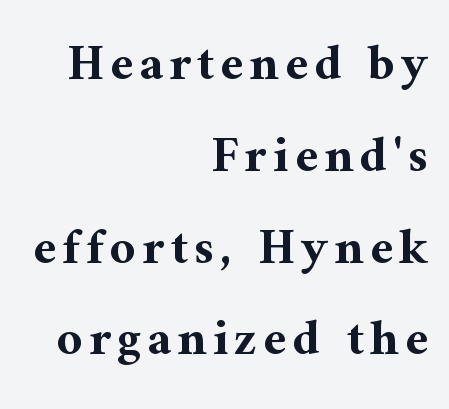
{"serif": "yes", "italic": "no", "bold": "yes", "weight": "bold", "width": "normal", "stroke_contrast": "medium", "x_height": "medium", "monospaced": "no", "underline": "no", "align": "right", "line_spacing_ratio": 1.8, "glyph_px": 51}
